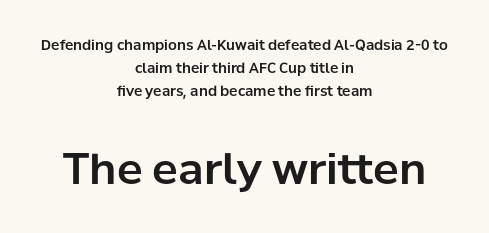
Q: Is the text italic (slanted)? A: No, it is upright.
Q: Is the typeface a serif or a sans-serif typeface? A: Sans-serif.
Q: Is the text underlined? A: No.
Q: How is the paragraph aligned? A: Centered.
Q: Is the spacing between letters normal or unusually wide? A: Normal.
Q: Is the spacing between lines tight, normal or loose? A: Normal.
Q: Which block of text is set in a larger size, the first (top) or the second (bottom)? A: The second (bottom) one.
Q: Width (condensed, normal, or wide)? A: Normal.
Q: Stroke contrast? A: Low.
Q: x-height? A: Medium.
Q: Monospaced? A: No.
